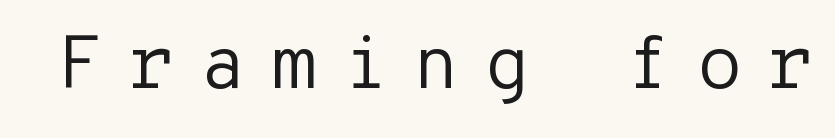
The image shows 75 px regular-weight sans-serif type, upright, monospaced; set unusually wide letter spacing (+0.33 em), not underlined; low stroke contrast and a medium x-height.
